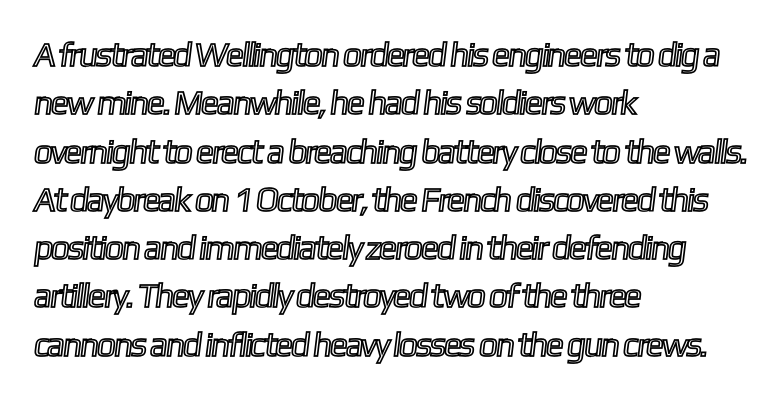
Q: Is the text underlined? A: No.
Q: How is the paragraph aligned? A: Left-aligned.
Q: Is the spacing between letters normal or unusually wide? A: Normal.
Q: Is the spacing between lines tight, normal or loose? A: Normal.
Q: Width (condensed, normal, or wide)? A: Condensed.
Q: x-height? A: Medium.
Q: Monospaced? A: No.
